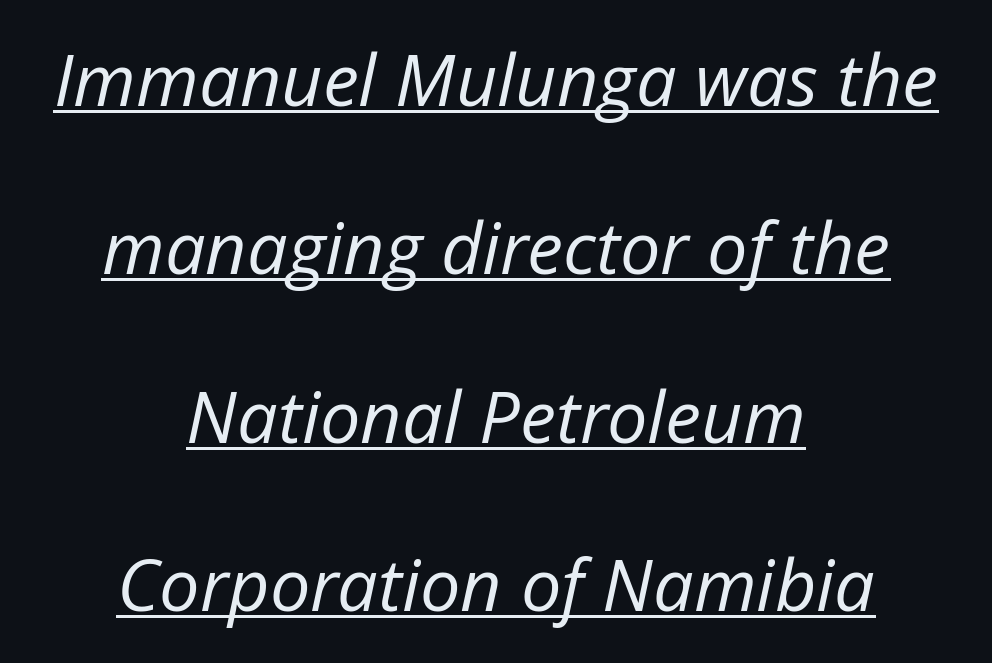
Caption: multi-line text, centered on the measure. Beneath each row of characters lies a ruled line. The axis of the letterforms is tilted away from vertical. The typeface has the unassuming heft of standard copy or less.
